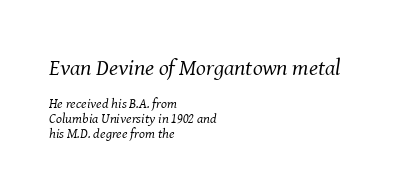
Rule under the text: the space is simply empty. Characters are canted at an angle relative to the baseline's perpendicular. The line-height multiplier appears low, near solid setting. Weight: in the light-to-regular range. Typesetter's note — upper block bumped up in size, lower block left smaller. The passage is arranged the way most books set body copy — flush left.
